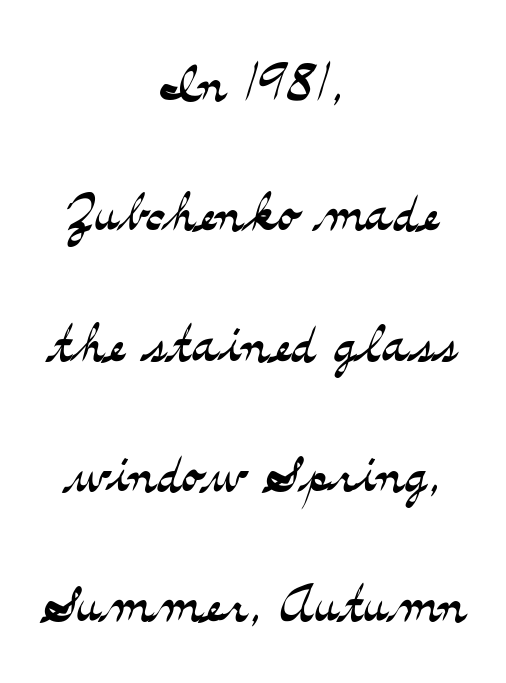
Stems here are at most as thick as an everyday book face. Observe the ordinary spacing: letters are neighbours, not strangers. The zone under the glyphs is completely vacant. This rendering employs a face with finishing strokes, i.e., a serif.
